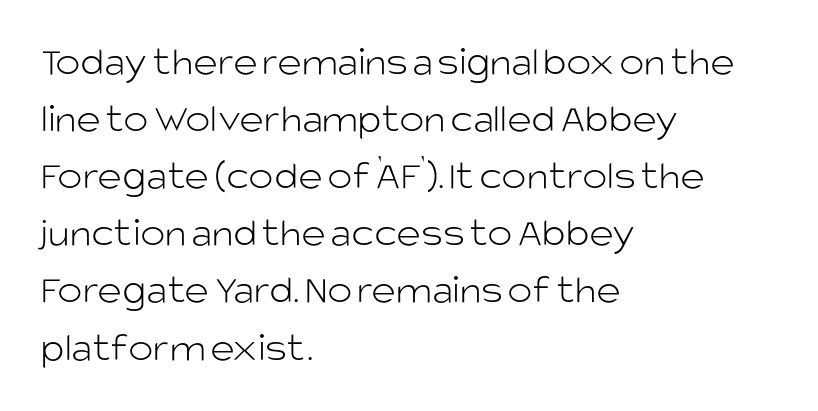
{"serif": "no", "italic": "no", "bold": "no", "weight": "light", "width": "normal", "stroke_contrast": "low", "x_height": "large", "monospaced": "no", "underline": "no", "align": "left", "line_spacing": "normal", "line_spacing_ratio": 1.36, "letter_spacing": "normal", "letter_spacing_em": 0.0, "glyph_px": 42}
